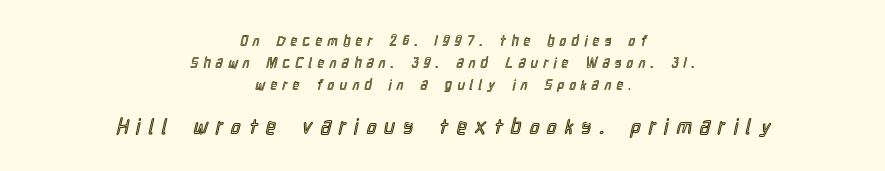
The image shows 21 px text type; set centered, normal line spacing (1.57x), unusually wide letter spacing (+0.4 em), not underlined; the second (bottom) block is 1.5x larger.
